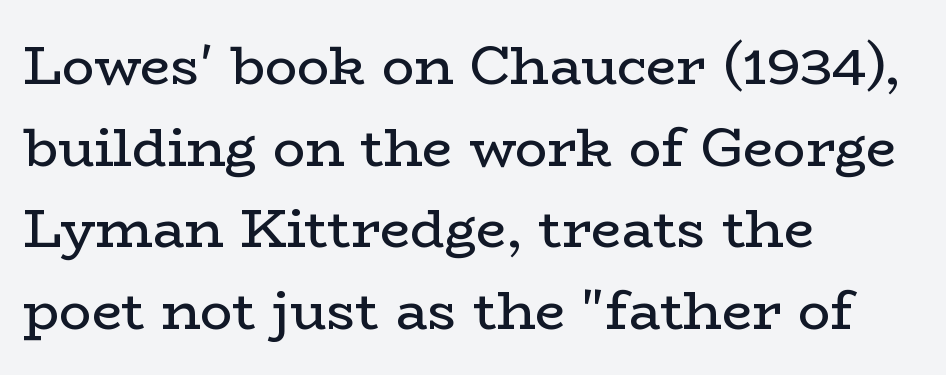
The image shows 54 px regular-weight, wide serif type, upright; set left-aligned, normal line spacing (1.51x), normal letter spacing, not underlined; low stroke contrast and a medium x-height.
